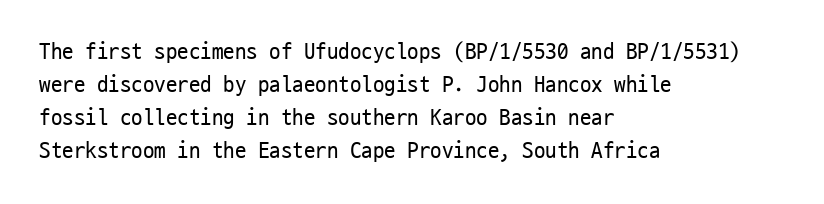
Does extra space separate the letters? No, they use regular spacing. The rendering anchors every line to the left-hand side. The axis of the letterforms is exactly vertical. These lines sit exactly where default settings would place them. Ink coverage per letter is moderate at most. Bare-footed words on every line.
